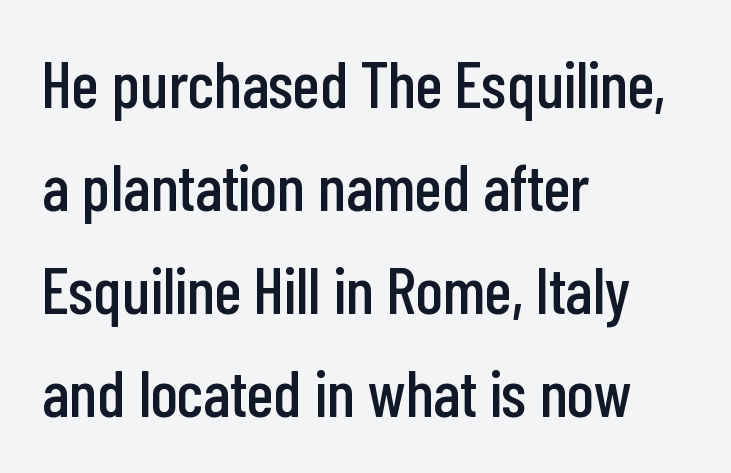
{"serif": "no", "italic": "no", "width": "condensed", "stroke_contrast": "low", "x_height": "medium", "monospaced": "no", "underline": "no", "align": "left", "line_spacing": "normal", "line_spacing_ratio": 1.56, "letter_spacing": "normal", "letter_spacing_em": 0.0, "glyph_px": 66}
